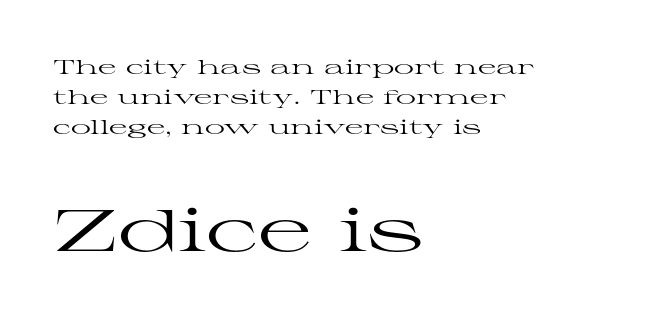
{"serif": "yes", "italic": "no", "bold": "no", "weight": "regular", "width": "wide", "stroke_contrast": "high", "x_height": "medium", "monospaced": "no", "underline": "no", "align": "left", "line_spacing": "normal", "line_spacing_ratio": 1.5, "letter_spacing": "normal", "letter_spacing_em": 0.0, "larger_block": "second", "size_ratio": 2.95, "glyph_px": 59}
